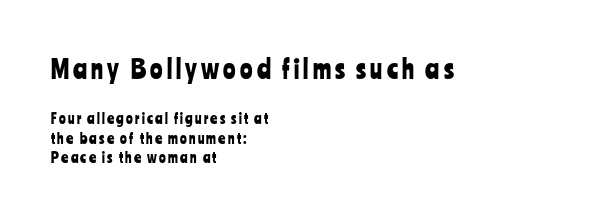
In this sample the first text group is rendered at the bigger scale. Line starts are locked; line ends wander. These lines were composed using upright roman letters. The vertical gap from one line to the next is medium.
